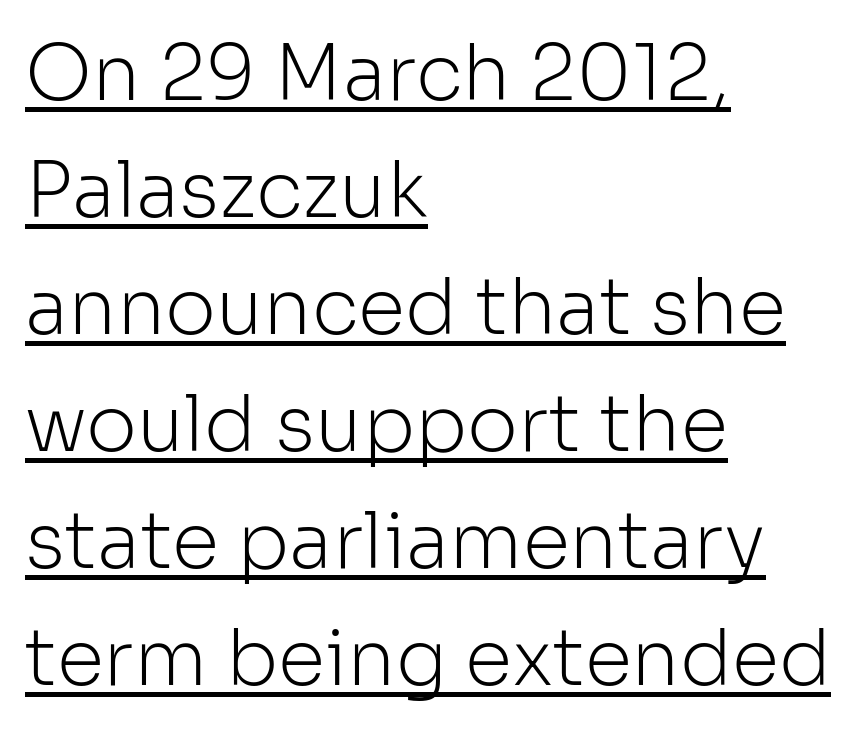
The paragraph shown leans on its left margin. Tracking here is standard; glyphs follow each other at the usual distance. This is sans-serif lettering, the kind often seen on screens and signage. Stroke thickness stays within the range of a standard reading face or lighter. The rendering uses natural spacing where letterforms have individual widths.
